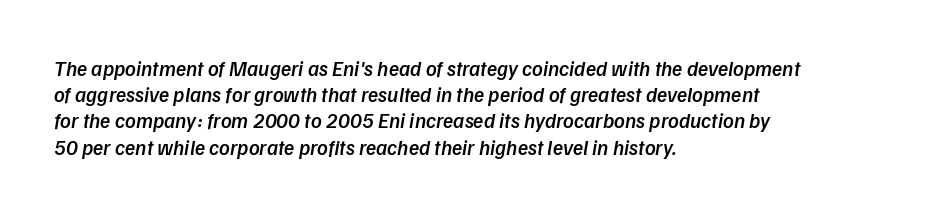
The image shows 21 px text type; set left-aligned, normal line spacing (1.25x), normal letter spacing, not underlined.
